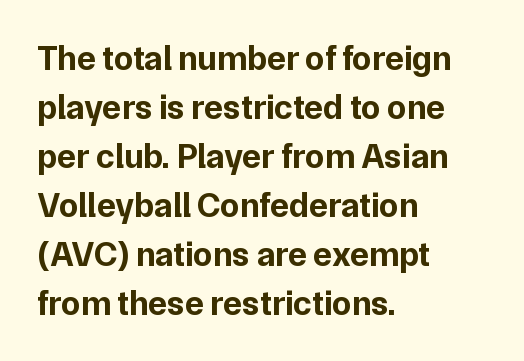
{"serif": "no", "italic": "no", "bold": "yes", "weight": "bold", "width": "normal", "stroke_contrast": "low", "x_height": "medium", "monospaced": "no", "underline": "no", "align": "left", "line_spacing": "normal", "line_spacing_ratio": 1.4, "letter_spacing": "normal", "letter_spacing_em": 0.0, "glyph_px": 35}
